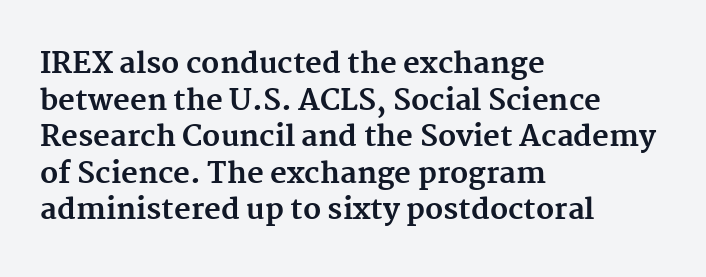
{"serif": "yes", "italic": "no", "bold": "yes", "weight": "bold", "width": "normal", "stroke_contrast": "medium", "x_height": "medium", "monospaced": "no", "underline": "no", "align": "left", "line_spacing": "normal", "line_spacing_ratio": 1.26, "letter_spacing": "normal", "letter_spacing_em": 0.0, "glyph_px": 29}
